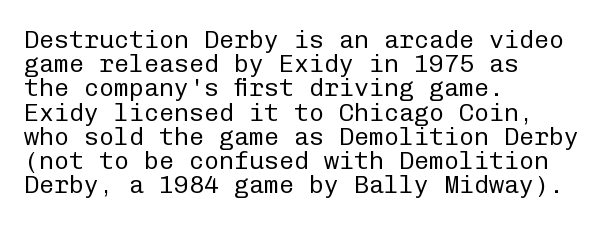
Q: Is the text bold? A: No.
Q: Is the text italic (slanted)? A: No, it is upright.
Q: Is the text underlined? A: No.
Q: How is the paragraph aligned? A: Left-aligned.
Q: Is the spacing between letters normal or unusually wide? A: Normal.
Q: Is the spacing between lines tight, normal or loose? A: Tight.
